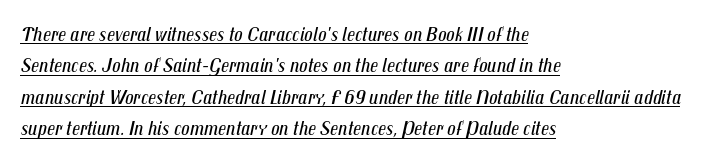
These lines were composed using italics. Left-aligned paragraph, ragged on the right. A light-to-regular cut is what we see here. Default kerning and tracking; the words read as compact shapes. The block of text has a typical density, with ordinary space between rows.
